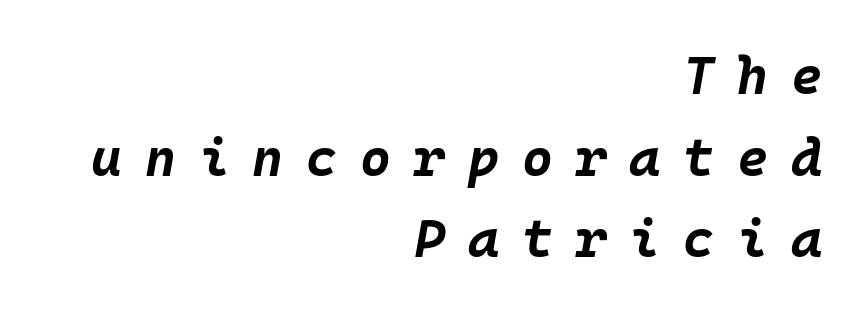
Q: Is the text bold? A: Yes.
Q: Is the text italic (slanted)? A: Yes, it leans right by about 10 degrees.
Q: Is the text underlined? A: No.
Q: How is the paragraph aligned? A: Right-aligned.
Q: Is the spacing between letters normal or unusually wide? A: Unusually wide.
Q: Is the spacing between lines tight, normal or loose? A: Normal.
Q: Width (condensed, normal, or wide)? A: Normal.
Q: Stroke contrast? A: Low.
Q: x-height? A: Large.
Q: Monospaced? A: Yes.
